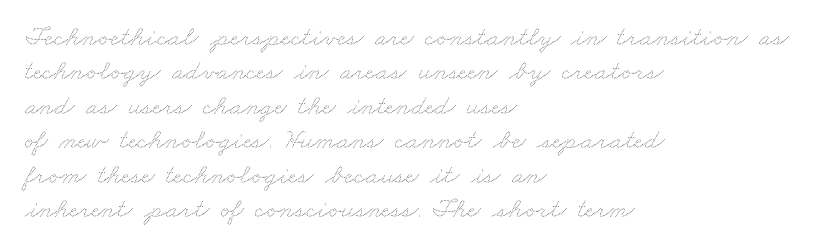
{"bold": "no", "weight": "thin", "width": "wide", "stroke_contrast": "medium", "x_height": "small", "monospaced": "no", "underline": "no", "align": "left", "line_spacing_ratio": 1.23, "letter_spacing": "normal", "letter_spacing_em": 0.0, "glyph_px": 28}
